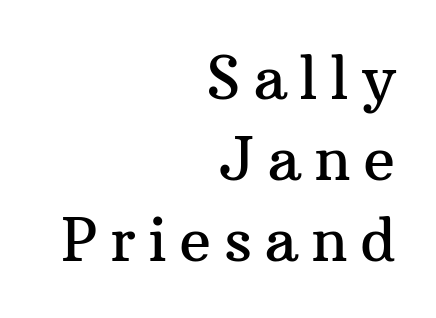
{"serif": "yes", "italic": "no", "width": "normal", "stroke_contrast": "medium", "x_height": "medium", "monospaced": "no", "underline": "no", "align": "right", "line_spacing": "normal", "line_spacing_ratio": 1.37, "letter_spacing": "wide", "letter_spacing_em": 0.21, "glyph_px": 59}
